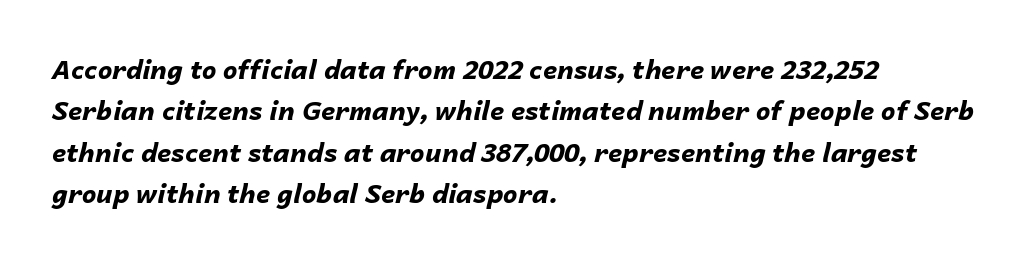
{"italic": "yes", "lean": "right", "slant_degrees": 14, "bold": "yes", "underline": "no", "align": "left", "line_spacing": "normal", "line_spacing_ratio": 1.59, "letter_spacing": "normal", "letter_spacing_em": 0.0, "glyph_px": 26}
